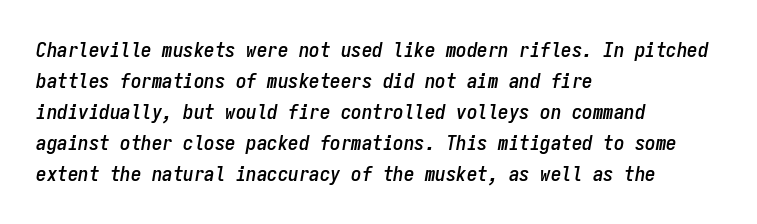
Q: Is the text italic (slanted)? A: Yes, it leans right by about 9 degrees.
Q: Is the text underlined? A: No.
Q: How is the paragraph aligned? A: Left-aligned.
Q: Is the spacing between letters normal or unusually wide? A: Normal.
Q: Is the spacing between lines tight, normal or loose? A: Normal.
